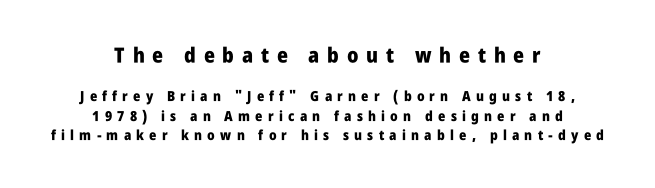
Q: Is the text bold? A: Yes.
Q: Is the text italic (slanted)? A: No, it is upright.
Q: Is the text underlined? A: No.
Q: How is the paragraph aligned? A: Centered.
Q: Is the spacing between letters normal or unusually wide? A: Unusually wide.
Q: Is the spacing between lines tight, normal or loose? A: Normal.
Q: Which block of text is set in a larger size, the first (top) or the second (bottom)? A: The first (top) one.
